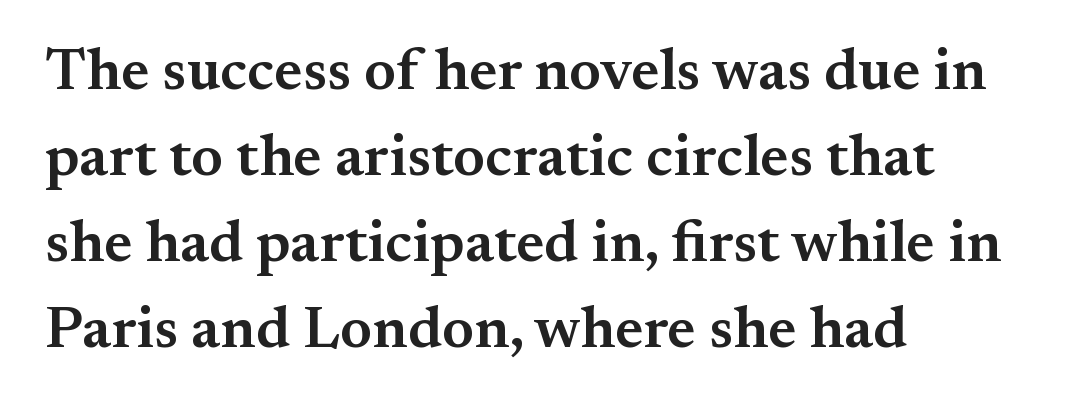
Typographically, this falls in the serif category. Honestly, there is no underline to notice here at all. The passage shown stacks its lines at a standard gap. Posture: straight, roman, zero tilt. Alignment: flush left.
